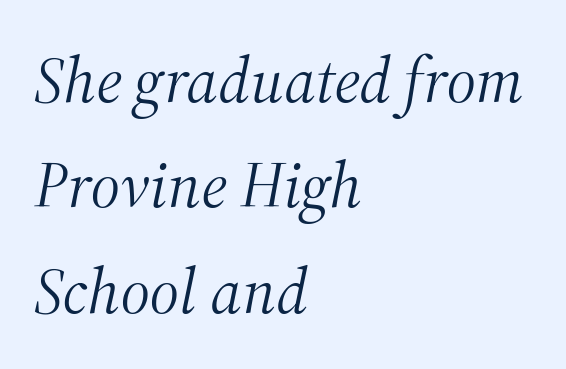
{"serif": "yes", "italic": "yes", "lean": "right", "slant_degrees": 12, "bold": "no", "weight": "light", "width": "normal", "stroke_contrast": "medium", "x_height": "medium", "monospaced": "no", "underline": "no", "align": "left", "line_spacing": "normal", "line_spacing_ratio": 1.62, "letter_spacing": "normal", "letter_spacing_em": 0.0, "glyph_px": 65}
